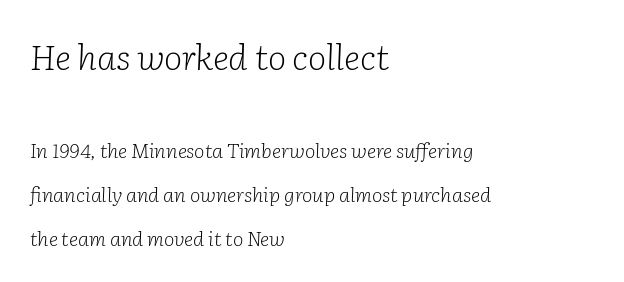
{"serif": "yes", "italic": "yes", "lean": "right", "slant_degrees": 2, "bold": "no", "weight": "light", "width": "normal", "stroke_contrast": "low", "x_height": "medium", "monospaced": "no", "underline": "no", "align": "left", "line_spacing": "loose", "line_spacing_ratio": 2.2, "letter_spacing": "normal", "letter_spacing_em": 0.0, "larger_block": "first", "size_ratio": 1.75, "glyph_px": 35}
